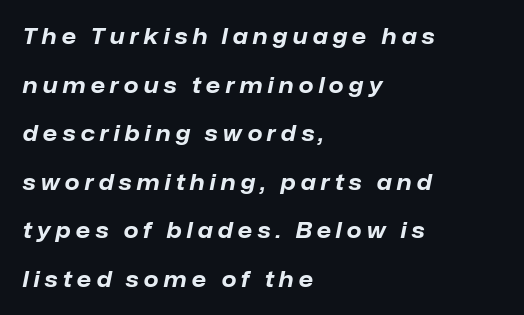
The image shows 21 px bold type, italic (leaning right); set left-aligned, loose line spacing (2.31x), unusually wide letter spacing (+0.25 em), not underlined.
